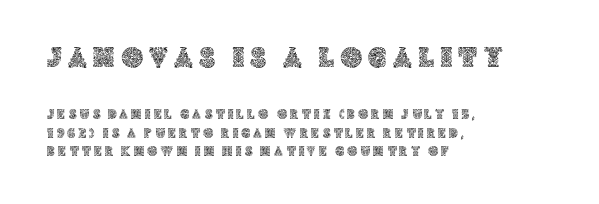
Honestly, the letter spacing is so wide it's the main thing you notice. Notice how the stems are strictly vertical — no italics here. The earlier block is typeset at a bigger size than the later block. The letters advance in unequal steps, a hallmark of proportional type. All the whitespace from short lines collects on the right. Each new line begins a customary step beneath the previous one.
